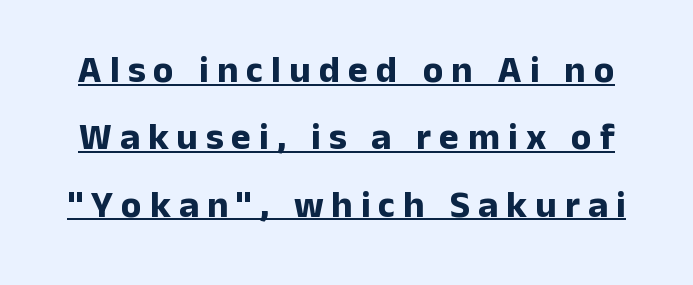
Classification — sans serif. A typesetter would call this proportional, since set widths differ per character. This is roman type, the default non-slanted kind. Students, this is bold: see how much ink each stroke carries. Letter spacing: wide.
